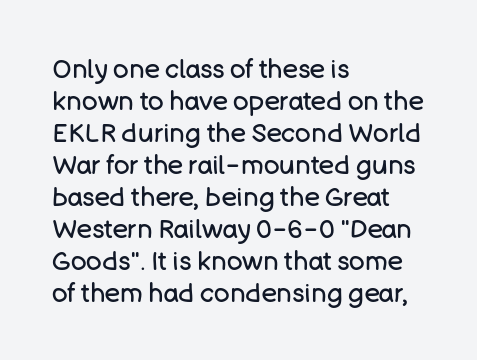
{"italic": "no", "bold": "no", "underline": "no", "align": "left", "line_spacing_ratio": 1.23, "letter_spacing": "normal", "letter_spacing_em": 0.0, "glyph_px": 26}
